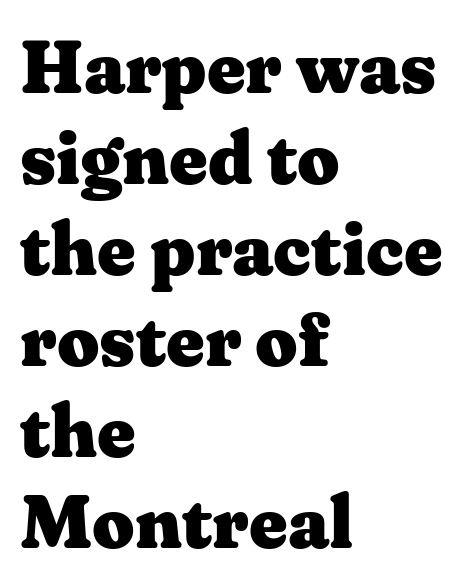
You'd pick this weight for a headline — it's a proper bold. Is the block centered? No — it sits flush against the left margin. When letters stand straight like this, we call the style roman or upright. Nobody touched the tracking dial on this one. Underlining? Definitely not there. These lines are rendered in a variable-pitch font.
